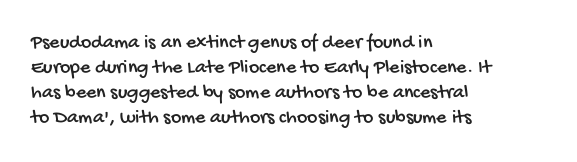
{"underline": "no", "align": "left", "line_spacing": "normal", "line_spacing_ratio": 1.25, "letter_spacing": "normal", "letter_spacing_em": 0.0, "glyph_px": 20}
